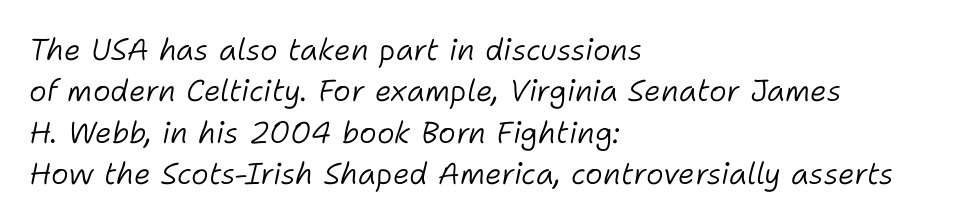
{"italic": "yes", "lean": "right", "slant_degrees": 11, "bold": "no", "weight": "light", "width": "normal", "stroke_contrast": "low", "x_height": "medium", "monospaced": "no", "underline": "no", "align": "left", "line_spacing": "normal", "line_spacing_ratio": 1.38, "letter_spacing": "normal", "letter_spacing_em": 0.0, "glyph_px": 30}
